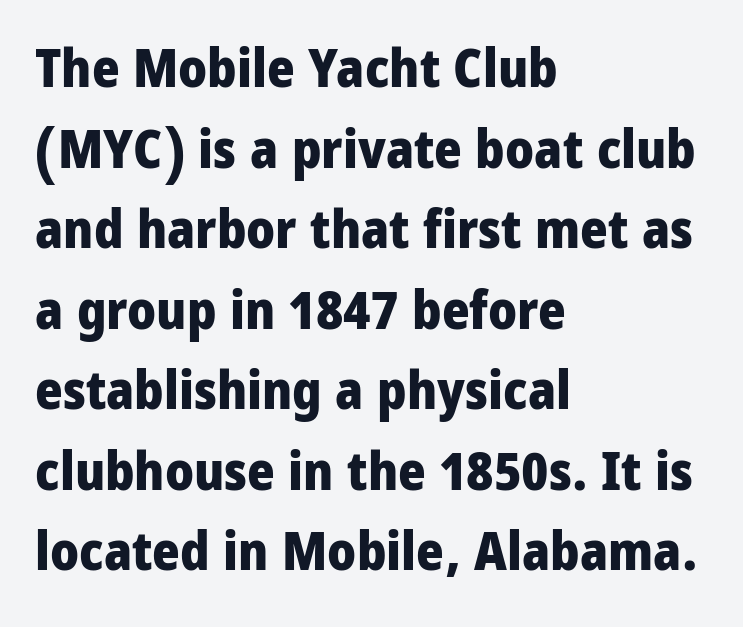
The image shows 53 px heavy, condensed sans-serif type, upright; set left-aligned, normal line spacing (1.52x), normal letter spacing, not underlined; low stroke contrast and a large x-height.
